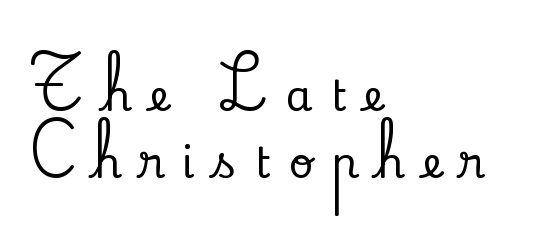
Regarding serifs, this sample has them. Here the designer chose a conventional face with non-uniform glyph widths. Characters remain perfectly vertical along every line. The paragraph shown leans on its left margin. Substantial extra tracking has been applied to these lines. Unmarked baselines from the first word to the last.
